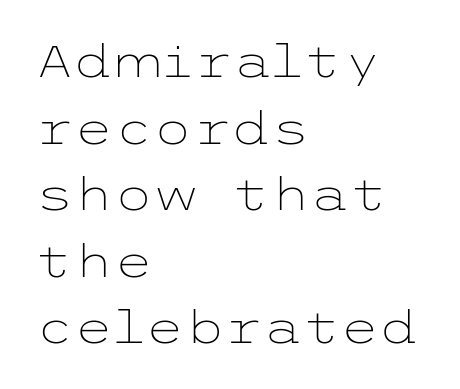
A typesetter would call this leading conventional body-copy spacing. Quick note: not italic, upright. The area under the type is left untouched. What stands out about the letter spacing? Nothing — it is the standard amount. Ink coverage per letter is moderate at most. Teacher's note: observe the even left margin — that is flush-left alignment.
